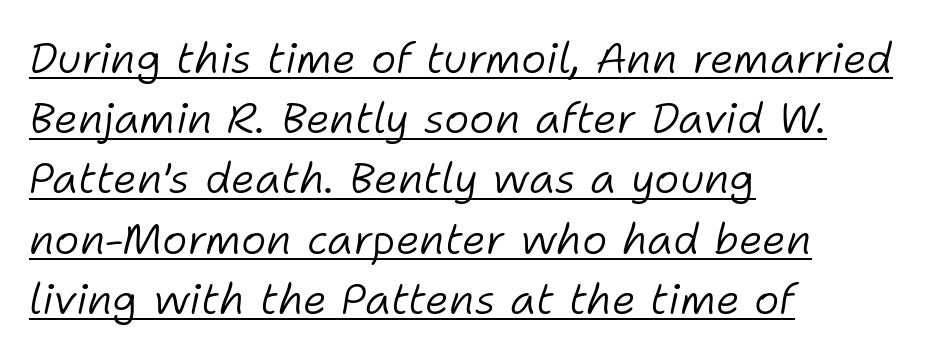
{"italic": "yes", "lean": "right", "slant_degrees": 11, "bold": "no", "weight": "light", "width": "normal", "stroke_contrast": "low", "x_height": "medium", "monospaced": "no", "underline": "yes", "align": "left", "line_spacing": "normal", "line_spacing_ratio": 1.4, "letter_spacing": "normal", "letter_spacing_em": 0.0, "glyph_px": 43}
